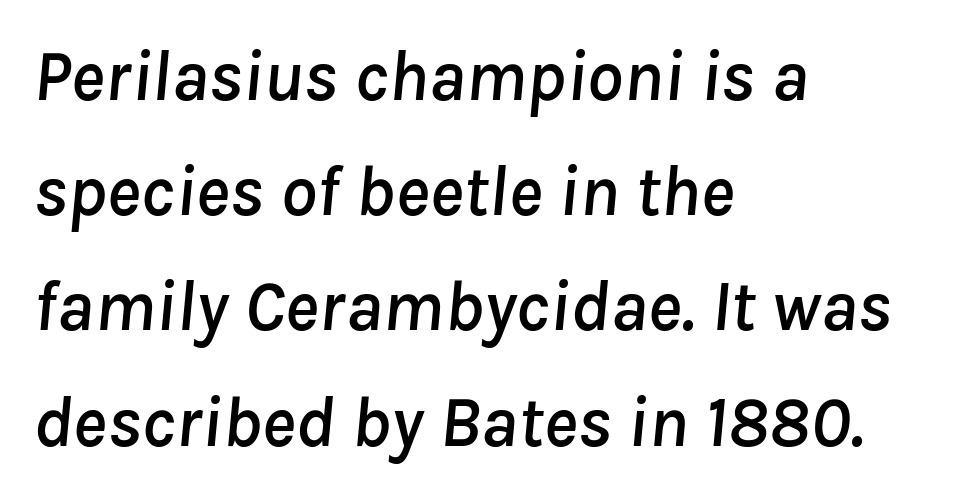
Q: Is the text italic (slanted)? A: Yes, it leans right by about 8 degrees.
Q: Is the text underlined? A: No.
Q: How is the paragraph aligned? A: Left-aligned.
Q: Is the spacing between letters normal or unusually wide? A: Normal.
Q: Is the spacing between lines tight, normal or loose? A: Normal.
Q: Width (condensed, normal, or wide)? A: Normal.
Q: Stroke contrast? A: Low.
Q: x-height? A: Medium.
Q: Monospaced? A: No.
